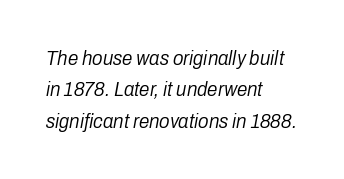
Emphasis-style slanted type is in use. Which margin do the lines hug? The left one — the right edge is uneven. Interline gaps are of average width in this sample. Nothing unusual about the tracking: characters are spaced as the font intends. The characters are drawn with everyday or finer stroke widths. The glyphs are unaccompanied by any horizontal stroke below them.
